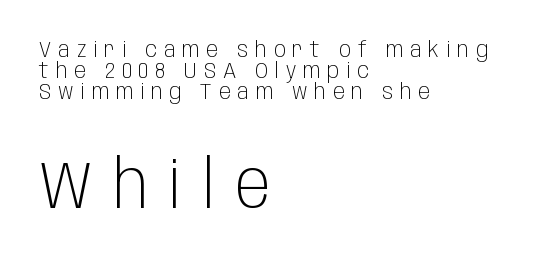
Vertical strokes here are truly vertical. Bold? No — there's no thickening of the strokes. Quick note: underline off. Notice how the passage keeps a crisp vertical edge on the left only.
